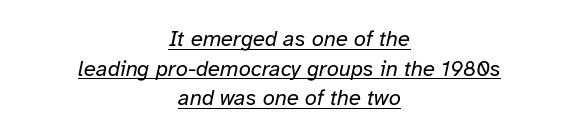
The image shows 22 px text type, italic (leaning right); set centered, normal line spacing (1.35x), normal letter spacing, underlined.
